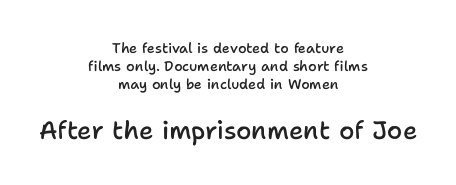
Q: Is the text bold? A: Semi-bold.
Q: Is the text italic (slanted)? A: No, it is upright.
Q: Is the text underlined? A: No.
Q: How is the paragraph aligned? A: Centered.
Q: Is the spacing between letters normal or unusually wide? A: Normal.
Q: Is the spacing between lines tight, normal or loose? A: Normal.
Q: Which block of text is set in a larger size, the first (top) or the second (bottom)? A: The second (bottom) one.
